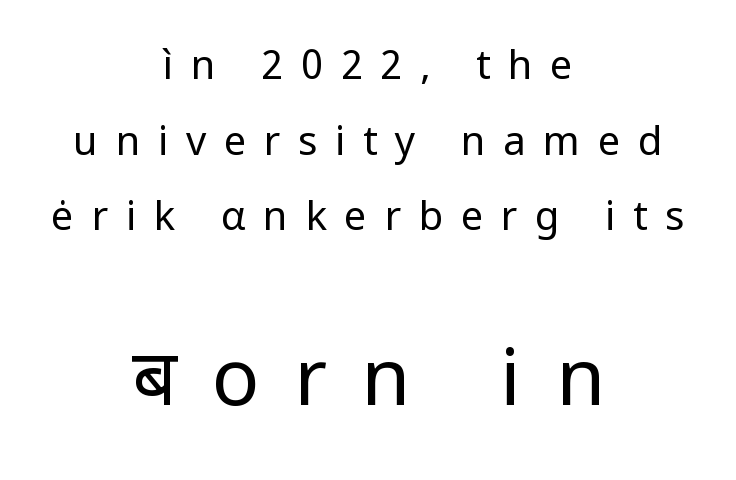
Stems and bowls with no extra thickness — not bold. Is this a sans? Yes — the strokes have no serifs. Check under the words: just untouched page. How are the letters spaced? Widely, with obvious added tracking. Characters remain perfectly vertical along every line.
